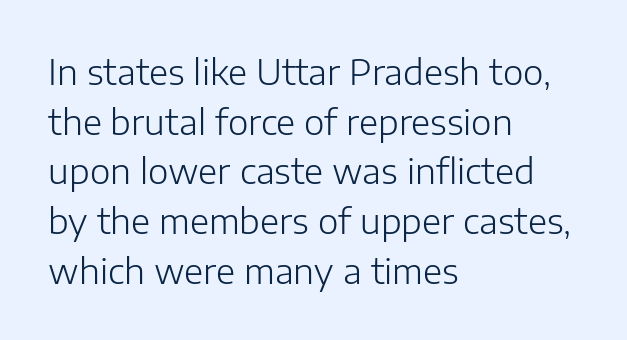
The rows are spaced the way most documents space them. The glyphs in this specimen are sans serif. This sample uses an upright cut, with every glyph sitting square on the baseline. Decoration check: the copy has no underline.
